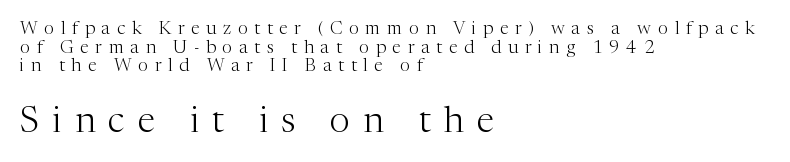
Q: Is the text bold? A: No.
Q: Is the text italic (slanted)? A: No, it is upright.
Q: Is the typeface a serif or a sans-serif typeface? A: Serif.
Q: Is the text underlined? A: No.
Q: How is the paragraph aligned? A: Left-aligned.
Q: Is the spacing between letters normal or unusually wide? A: Unusually wide.
Q: Is the spacing between lines tight, normal or loose? A: Tight.
Q: Which block of text is set in a larger size, the first (top) or the second (bottom)? A: The second (bottom) one.
Q: Width (condensed, normal, or wide)? A: Normal.
Q: Stroke contrast? A: Medium.
Q: x-height? A: Medium.
Q: Monospaced? A: No.
